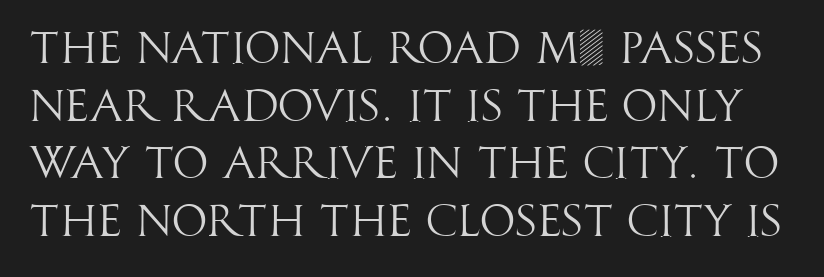
Q: Is the text bold? A: No.
Q: Is the text italic (slanted)? A: No, it is upright.
Q: Is the typeface a serif or a sans-serif typeface? A: Sans-serif.
Q: Is the text underlined? A: No.
Q: Is the spacing between letters normal or unusually wide? A: Normal.
Q: Is the spacing between lines tight, normal or loose? A: Normal.
Q: Width (condensed, normal, or wide)? A: Condensed.
Q: Stroke contrast? A: High.
Q: x-height? A: Large.
Q: Monospaced? A: No.
